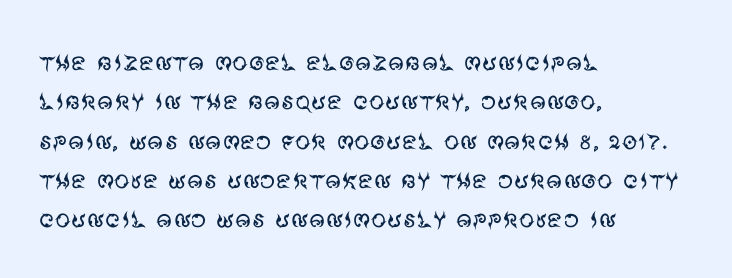
The image shows 31 px regular-weight sans-serif type, upright; set left-aligned, normal line spacing (1.27x), normal letter spacing, not underlined; medium stroke contrast and a large x-height.
